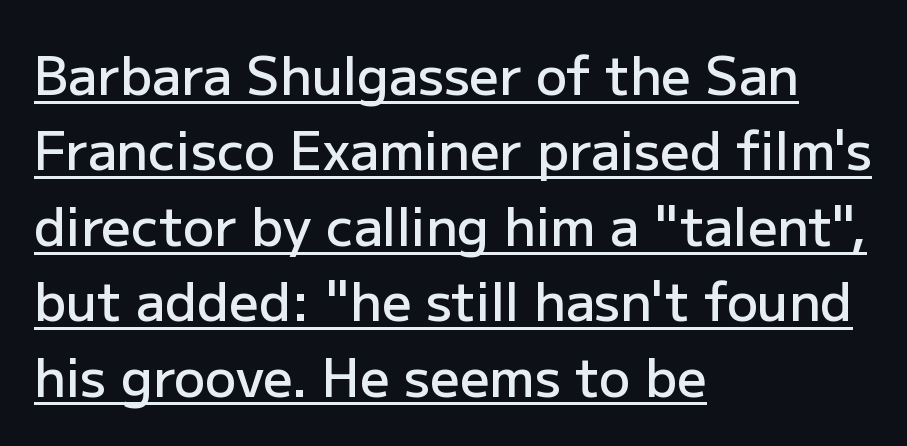
The image shows 52 px semibold sans-serif type, upright; set left-aligned, normal line spacing (1.45x), normal letter spacing, underlined; low stroke contrast and a medium x-height.
